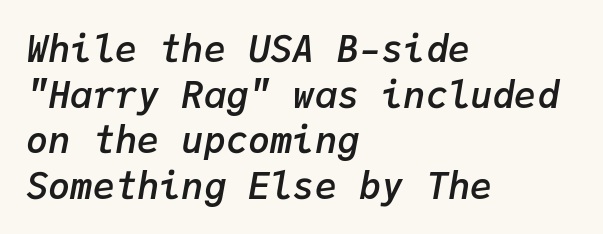
The passage shown is typed in a monospace face where columns stay perfectly aligned. The specimen reads as italic at a glance. These lines stack with their left ends in a neat column. Honestly, the letter spacing is just normal — you wouldn't notice it. Check the space under the baseline: it is left empty. Caption: semibold face, moderately heavy strokes.
